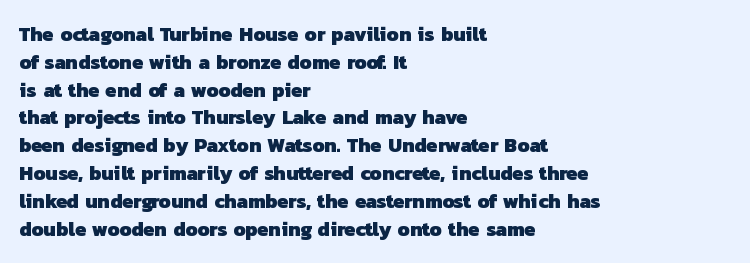
Q: Is the text bold? A: Yes.
Q: Is the text underlined? A: No.
Q: How is the paragraph aligned? A: Left-aligned.
Q: Is the spacing between letters normal or unusually wide? A: Normal.
Q: Is the spacing between lines tight, normal or loose? A: Normal.
